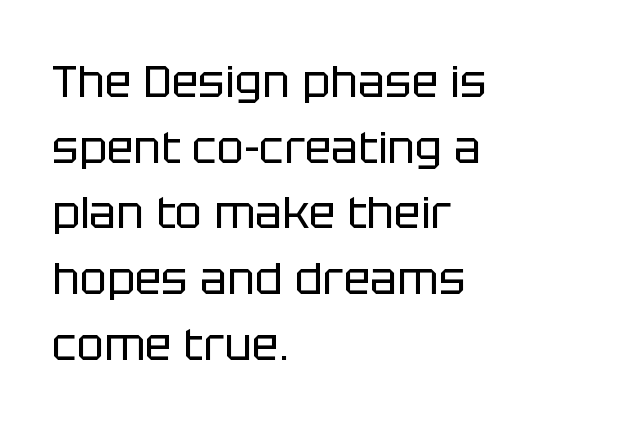
Descenders are the only things crossing below the line. This sample keeps an unexceptional amount of space between lines. The lettering holds an erect, upright posture throughout. Note the varied advance widths — an 'i' is clearly narrower than an 'm'.
